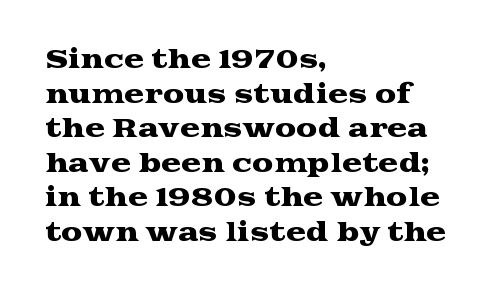
The image shows 24 px text type, upright; set left-aligned, normal line spacing (1.44x), normal letter spacing, not underlined.
